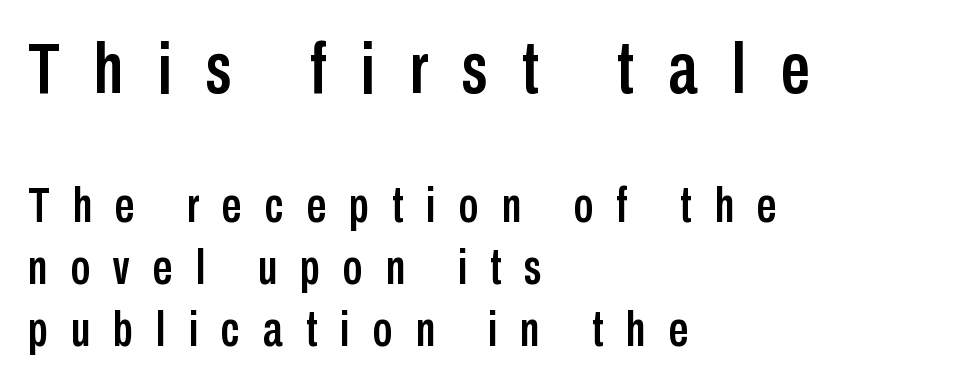
The image shows 73 px condensed sans-serif type, upright; set left-aligned, normal line spacing (1.26x), unusually wide letter spacing (+0.47 em), not underlined; the first (top) block is 1.49x larger; low stroke contrast and a medium x-height.
